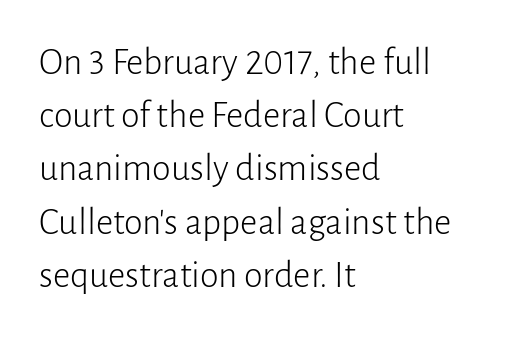
If you measured baseline to baseline, you'd find a middling distance. Is the block centered? No — it sits flush against the left margin. This rendering employs a face without finishing strokes, i.e., a sans-serif. The tracking reads as untouched default to a designer's eye. Has an underline been added? It has not. The rendering uses natural spacing where letterforms have individual widths.
